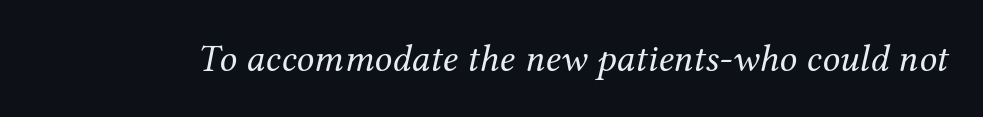
Q: Is the text bold? A: No.
Q: Is the text italic (slanted)? A: Yes, it leans right by about 12 degrees.
Q: Is the typeface a serif or a sans-serif typeface? A: Serif.
Q: Is the text underlined? A: No.
Q: Is the spacing between letters normal or unusually wide? A: Normal.
Q: Width (condensed, normal, or wide)? A: Normal.
Q: Stroke contrast? A: Medium.
Q: x-height? A: Medium.
Q: Monospaced? A: No.
